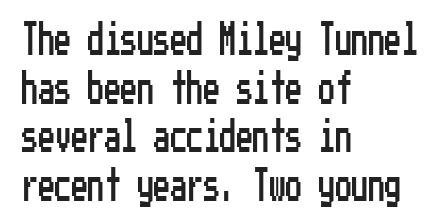
The image shows 33 px condensed sans-serif type, upright; set left-aligned, normal line spacing (1.47x), normal letter spacing, not underlined; low stroke contrast and a medium x-height.
